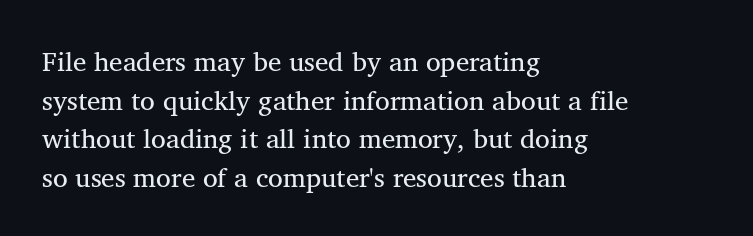
{"bold": "no", "underline": "no", "align": "left", "line_spacing": "normal", "line_spacing_ratio": 1.43, "letter_spacing": "normal", "letter_spacing_em": 0.0, "glyph_px": 27}
